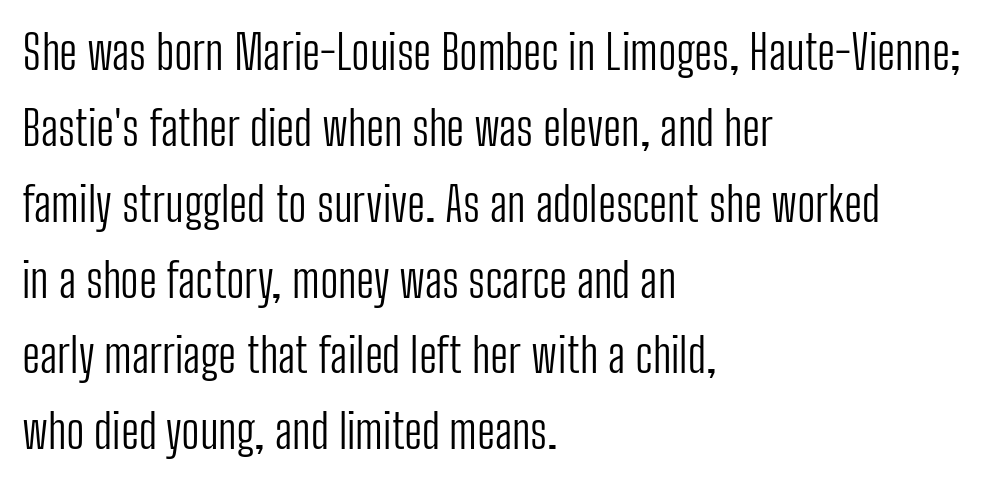
{"serif": "no", "italic": "no", "bold": "no", "weight": "light", "width": "condensed", "stroke_contrast": "low", "x_height": "medium", "monospaced": "no", "underline": "no", "align": "left", "line_spacing": "normal", "line_spacing_ratio": 1.58, "letter_spacing": "normal", "letter_spacing_em": 0.0, "glyph_px": 48}
